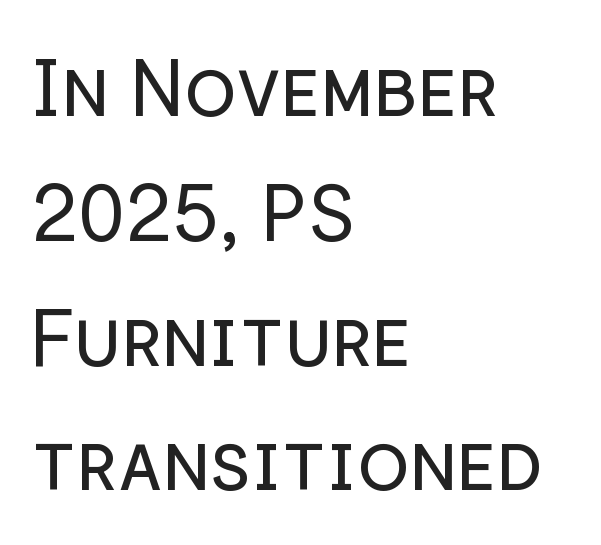
Q: Is the text bold? A: No.
Q: Is the text italic (slanted)? A: No, it is upright.
Q: Is the typeface a serif or a sans-serif typeface? A: Sans-serif.
Q: Is the text underlined? A: No.
Q: How is the paragraph aligned? A: Left-aligned.
Q: Is the spacing between letters normal or unusually wide? A: Normal.
Q: Is the spacing between lines tight, normal or loose? A: Normal.
Q: Width (condensed, normal, or wide)? A: Normal.
Q: Stroke contrast? A: Low.
Q: x-height? A: Medium.
Q: Monospaced? A: No.
